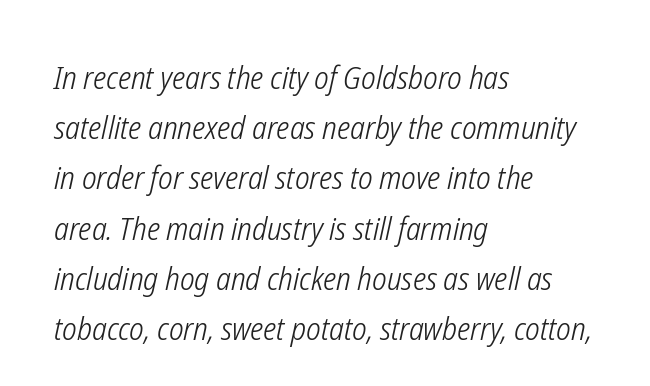
{"italic": "yes", "lean": "right", "slant_degrees": 12, "bold": "no", "weight": "light", "width": "condensed", "stroke_contrast": "low", "x_height": "medium", "monospaced": "no", "underline": "no", "align": "left", "line_spacing": "normal", "line_spacing_ratio": 1.57, "letter_spacing": "normal", "letter_spacing_em": 0.0, "glyph_px": 32}
